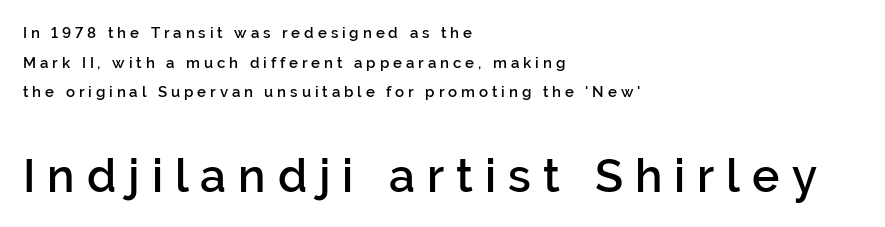
The image shows 46 px semibold sans-serif type, upright; set left-aligned, loose line spacing (1.97x), unusually wide letter spacing (+0.26 em), not underlined; the second (bottom) block is 3.07x larger; low stroke contrast and a medium x-height.
